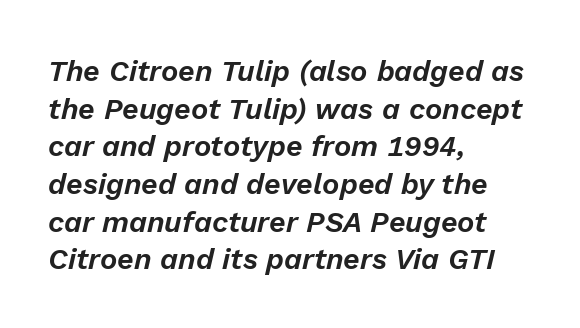
Q: Is the text italic (slanted)? A: Yes, it leans right by about 13 degrees.
Q: Is the text underlined? A: No.
Q: How is the paragraph aligned? A: Left-aligned.
Q: Is the spacing between letters normal or unusually wide? A: Normal.
Q: Is the spacing between lines tight, normal or loose? A: Normal.
Q: Width (condensed, normal, or wide)? A: Normal.
Q: Stroke contrast? A: Low.
Q: x-height? A: Medium.
Q: Monospaced? A: No.
